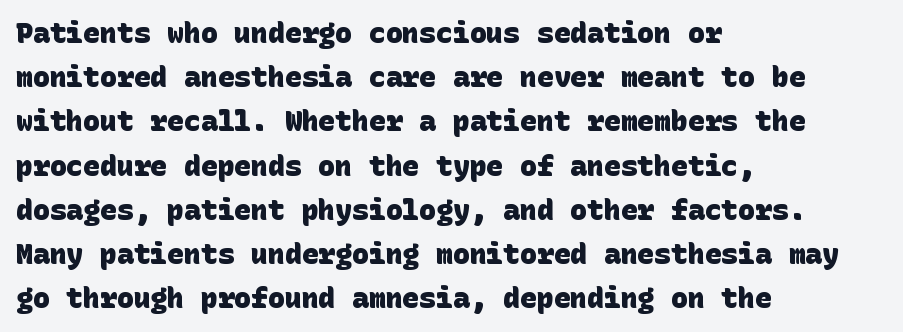
{"serif": "no", "bold": "yes", "weight": "heavy", "width": "normal", "stroke_contrast": "low", "x_height": "large", "underline": "no", "align": "left", "line_spacing": "normal", "line_spacing_ratio": 1.58, "letter_spacing": "normal", "letter_spacing_em": 0.0, "glyph_px": 28}
